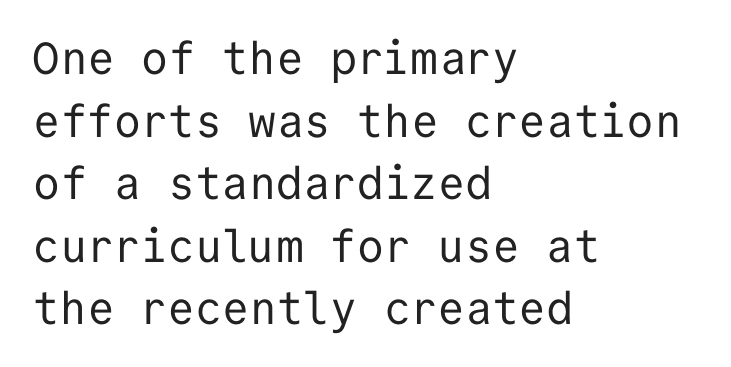
{"serif": "no", "italic": "no", "bold": "no", "weight": "regular", "width": "normal", "stroke_contrast": "low", "x_height": "medium", "monospaced": "yes", "underline": "no", "align": "left", "line_spacing": "normal", "line_spacing_ratio": 1.39, "letter_spacing": "normal", "letter_spacing_em": 0.0, "glyph_px": 45}
